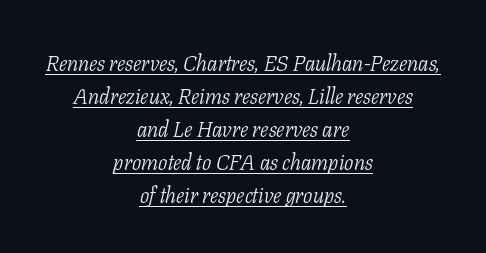
Q: Is the text bold? A: No.
Q: Is the text italic (slanted)? A: Yes, it leans right by about 11 degrees.
Q: Is the text underlined? A: Yes.
Q: How is the paragraph aligned? A: Centered.
Q: Is the spacing between letters normal or unusually wide? A: Normal.
Q: Is the spacing between lines tight, normal or loose? A: Normal.
